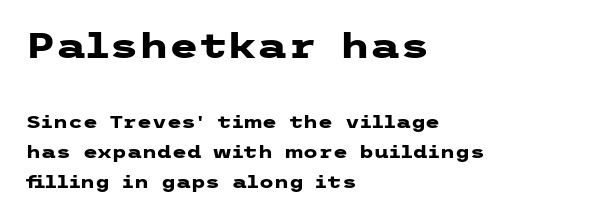
The image shows 34 px heavy, wide sans-serif type, upright; set left-aligned, line spacing 1.74x, normal letter spacing, not underlined; the first (top) block is 2.0x larger; low stroke contrast and a medium x-height.
